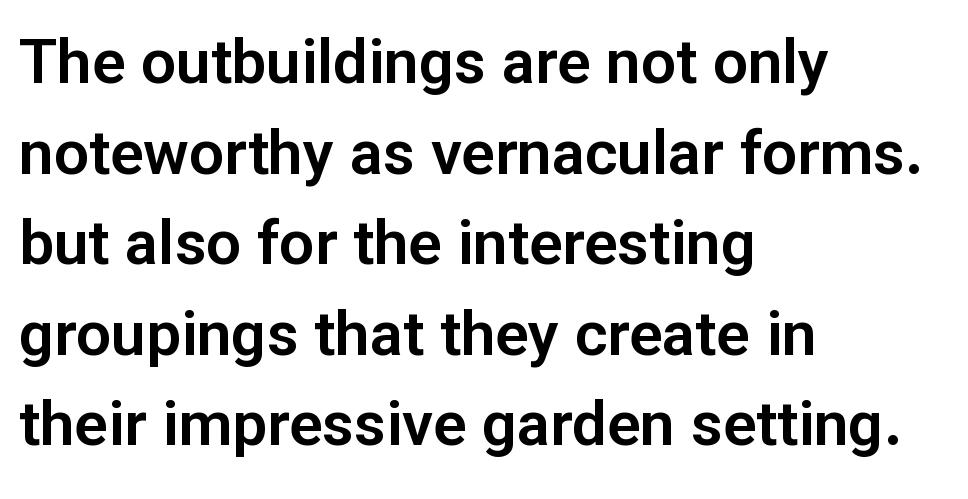
The image shows 62 px sans-serif type, upright; set left-aligned, normal line spacing (1.46x), normal letter spacing, not underlined; low stroke contrast and a medium x-height.
